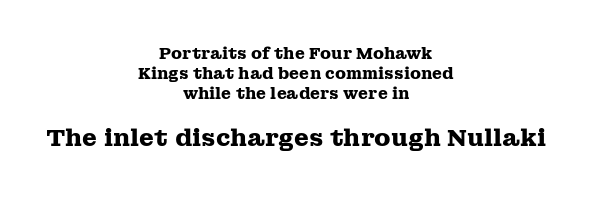
Q: Is the text bold? A: Yes.
Q: Is the text italic (slanted)? A: No, it is upright.
Q: Is the text underlined? A: No.
Q: How is the paragraph aligned? A: Centered.
Q: Is the spacing between letters normal or unusually wide? A: Normal.
Q: Which block of text is set in a larger size, the first (top) or the second (bottom)? A: The second (bottom) one.
